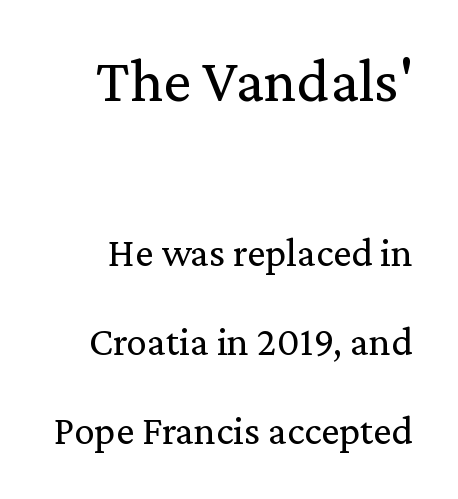
The image shows 62 px regular-weight serif type, upright; set loose line spacing (2.17x), normal letter spacing, not underlined; the first (top) block is 1.51x larger; medium stroke contrast and a medium x-height.
